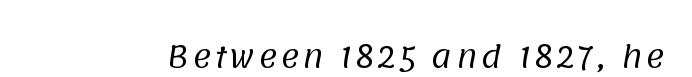
Q: Is the text bold? A: No.
Q: Is the typeface a serif or a sans-serif typeface? A: Sans-serif.
Q: Is the text underlined? A: No.
Q: Width (condensed, normal, or wide)? A: Normal.
Q: Stroke contrast? A: Low.
Q: x-height? A: Large.
Q: Monospaced? A: No.
